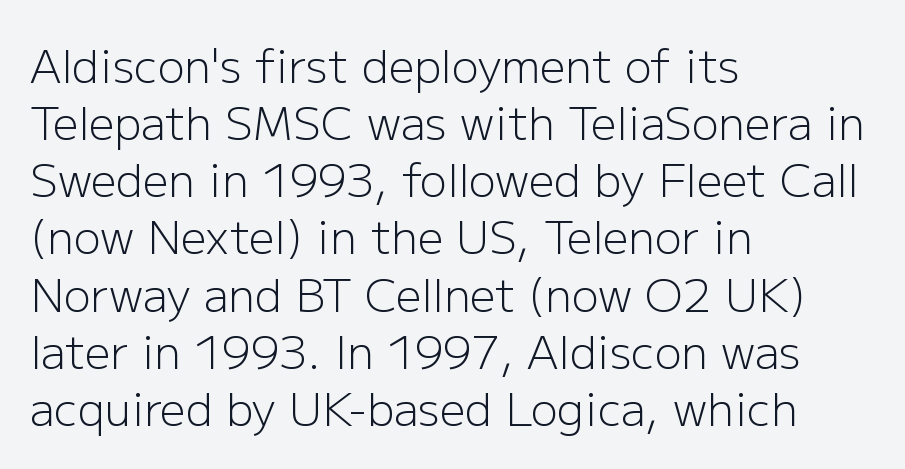
Spacing verdict: proportional, widths tailored to each character. Quick note: not italic, upright. No heavy texture on the line: the type isn't bold. Typeset ragged right — the left edge is the straight one. The tracking reads as untouched default to a designer's eye.
